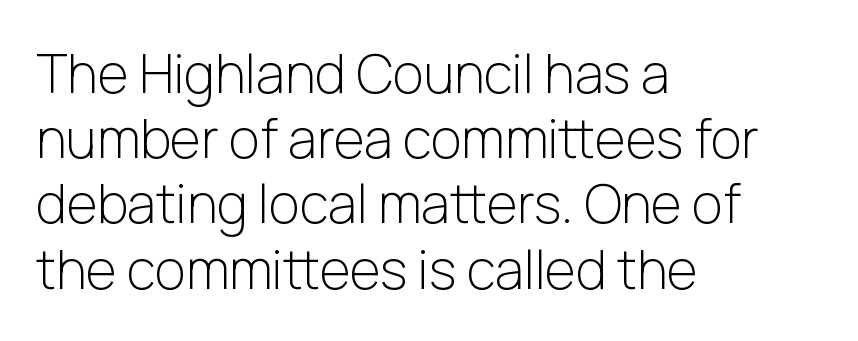
{"serif": "no", "italic": "no", "bold": "no", "weight": "light", "width": "normal", "stroke_contrast": "low", "x_height": "medium", "monospaced": "no", "underline": "no", "align": "left", "line_spacing_ratio": 1.23, "letter_spacing": "normal", "letter_spacing_em": 0.0, "glyph_px": 53}
